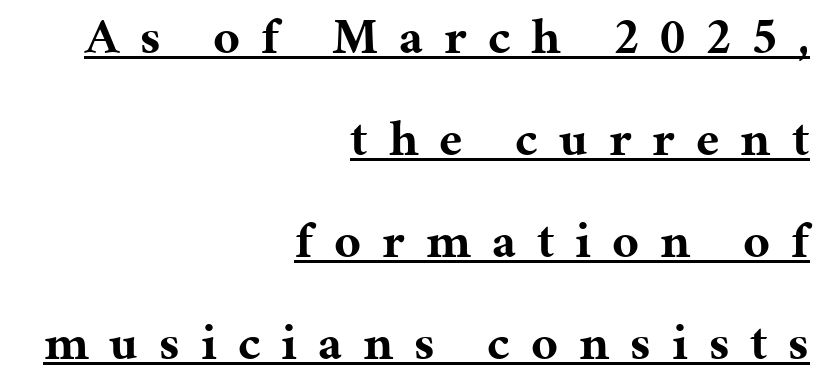
{"serif": "yes", "italic": "no", "bold": "yes", "weight": "bold", "width": "normal", "stroke_contrast": "medium", "x_height": "medium", "monospaced": "no", "underline": "yes", "align": "right", "line_spacing": "loose", "line_spacing_ratio": 2.0, "letter_spacing": "wide", "letter_spacing_em": 0.41, "glyph_px": 51}
